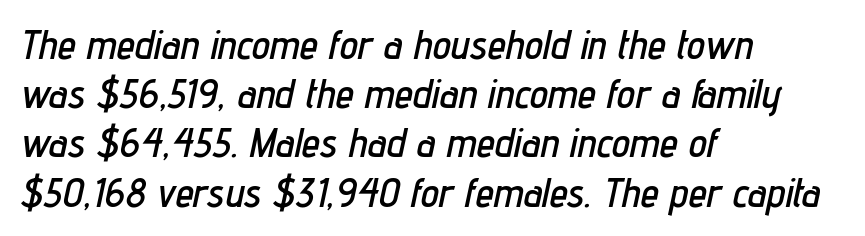
Q: Is the text italic (slanted)? A: Yes, it leans right by about 12 degrees.
Q: Is the text underlined? A: No.
Q: How is the paragraph aligned? A: Left-aligned.
Q: Is the spacing between letters normal or unusually wide? A: Normal.
Q: Width (condensed, normal, or wide)? A: Condensed.
Q: Stroke contrast? A: Low.
Q: x-height? A: Medium.
Q: Monospaced? A: No.
